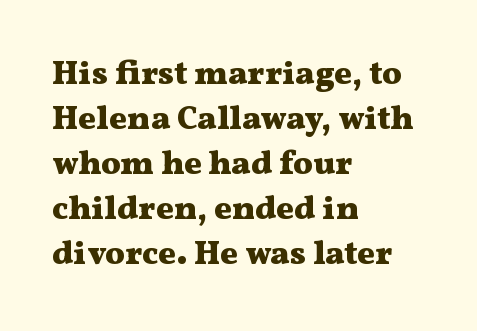
Q: Is the text bold? A: Yes.
Q: Is the text italic (slanted)? A: No, it is upright.
Q: Is the typeface a serif or a sans-serif typeface? A: Serif.
Q: Is the text underlined? A: No.
Q: How is the paragraph aligned? A: Left-aligned.
Q: Is the spacing between letters normal or unusually wide? A: Normal.
Q: Is the spacing between lines tight, normal or loose? A: Normal.
Q: Width (condensed, normal, or wide)? A: Wide.
Q: Stroke contrast? A: Medium.
Q: x-height? A: Medium.
Q: Monospaced? A: No.
